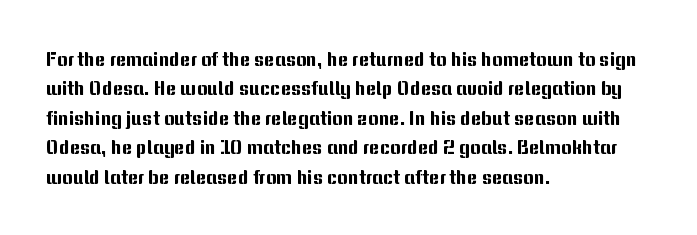
{"italic": "no", "underline": "no", "align": "left", "line_spacing": "normal", "line_spacing_ratio": 1.47, "letter_spacing": "normal", "letter_spacing_em": 0.0, "glyph_px": 20}
